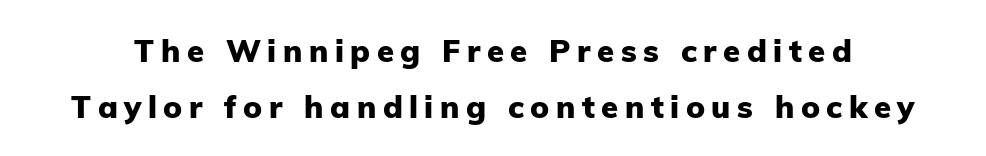
Q: Is the text bold? A: Yes.
Q: Is the text italic (slanted)? A: No, it is upright.
Q: Is the typeface a serif or a sans-serif typeface? A: Sans-serif.
Q: Is the text underlined? A: No.
Q: Is the spacing between letters normal or unusually wide? A: Unusually wide.
Q: Width (condensed, normal, or wide)? A: Normal.
Q: Stroke contrast? A: Low.
Q: x-height? A: Medium.
Q: Monospaced? A: No.
